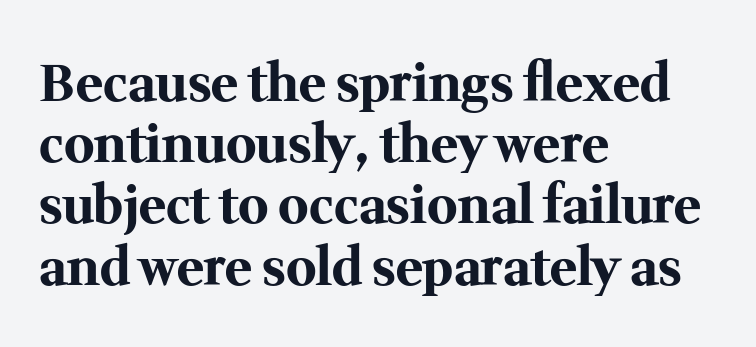
The image shows 51 px bold serif type, upright; set left-aligned, line spacing 1.2x, normal letter spacing, not underlined; medium stroke contrast and a medium x-height.
